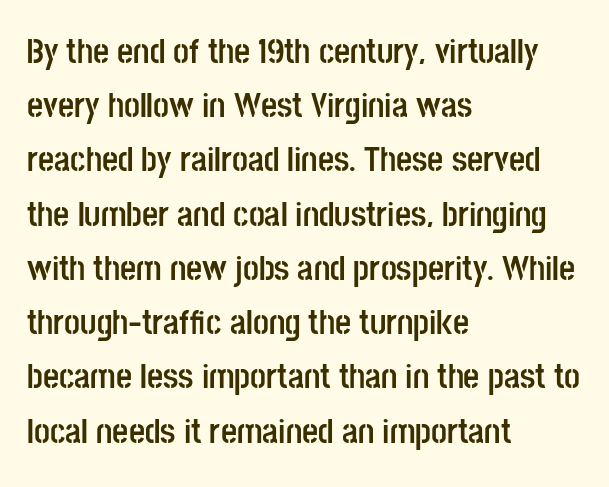
{"serif": "no", "italic": "no", "bold": "yes", "weight": "semibold", "width": "condensed", "stroke_contrast": "low", "x_height": "large", "monospaced": "no", "underline": "no", "align": "left", "line_spacing": "normal", "line_spacing_ratio": 1.55, "letter_spacing": "normal", "letter_spacing_em": 0.0, "glyph_px": 35}
